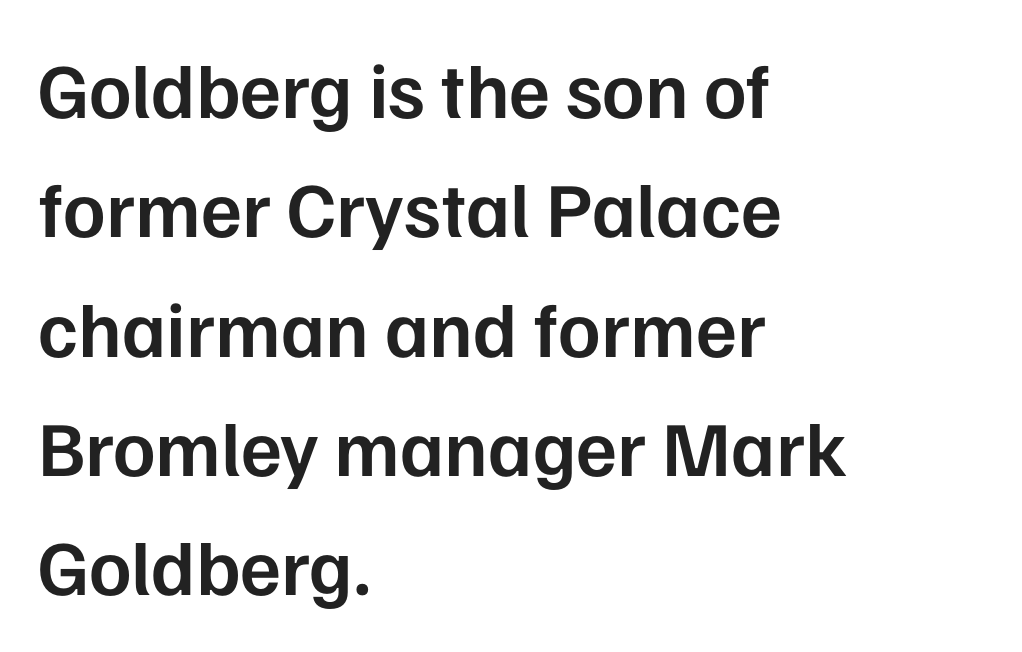
{"serif": "no", "italic": "no", "bold": "semi", "weight": "semibold", "width": "normal", "stroke_contrast": "low", "x_height": "medium", "monospaced": "no", "underline": "no", "align": "left", "line_spacing": "normal", "line_spacing_ratio": 1.53, "letter_spacing": "normal", "letter_spacing_em": 0.0, "glyph_px": 78}
